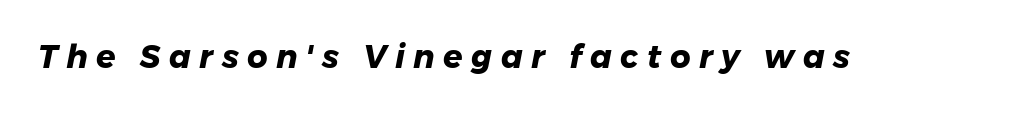
{"serif": "no", "bold": "yes", "weight": "heavy", "width": "normal", "stroke_contrast": "low", "x_height": "medium", "monospaced": "no", "underline": "no", "letter_spacing": "wide", "letter_spacing_em": 0.26, "glyph_px": 32}
